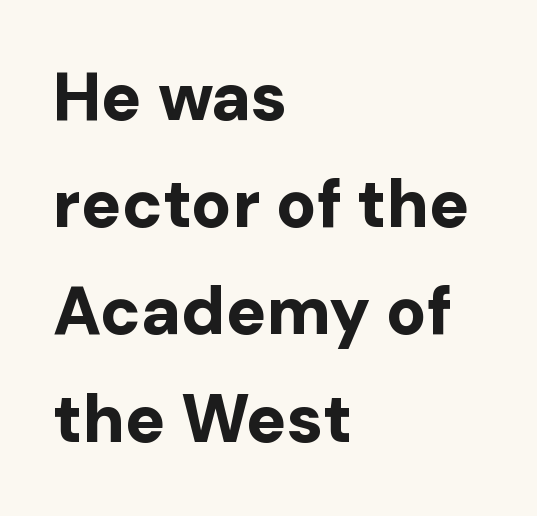
{"serif": "no", "italic": "no", "bold": "yes", "weight": "bold", "width": "normal", "stroke_contrast": "low", "x_height": "medium", "monospaced": "no", "underline": "no", "align": "left", "line_spacing": "normal", "line_spacing_ratio": 1.6, "letter_spacing": "normal", "letter_spacing_em": 0.0, "glyph_px": 67}
